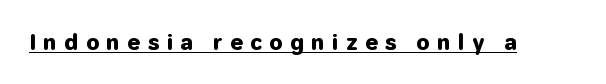
Q: Is the text bold? A: Yes.
Q: Is the text italic (slanted)? A: No, it is upright.
Q: Is the text underlined? A: Yes.
Q: Is the spacing between letters normal or unusually wide? A: Unusually wide.
